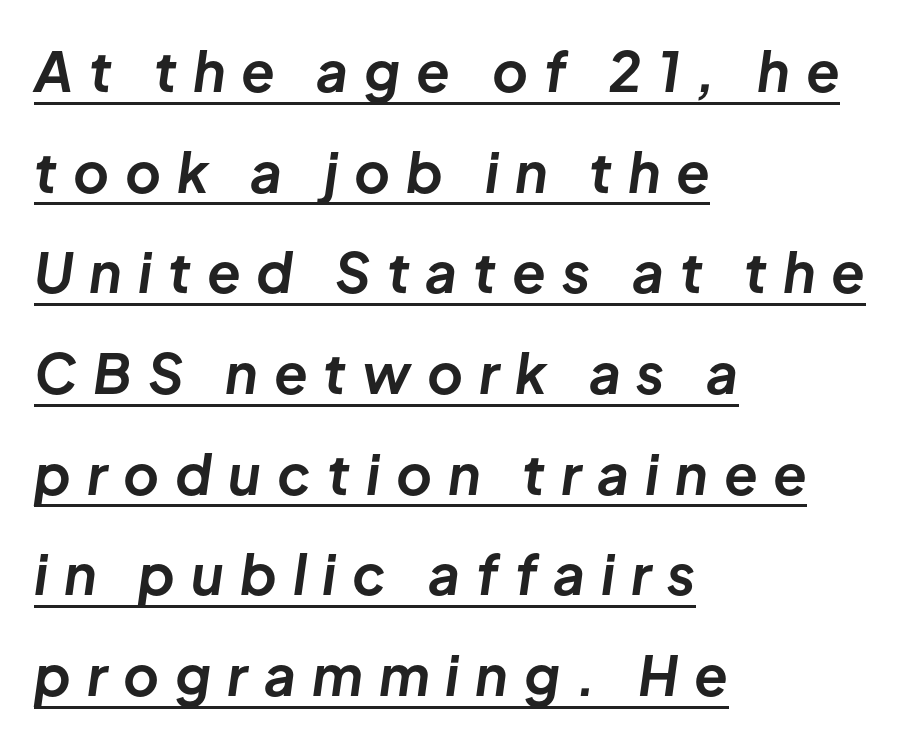
Q: Is the text bold? A: Yes.
Q: Is the text italic (slanted)? A: Yes, it leans right by about 8 degrees.
Q: Is the text underlined? A: Yes.
Q: How is the paragraph aligned? A: Left-aligned.
Q: Is the spacing between letters normal or unusually wide? A: Unusually wide.
Q: Width (condensed, normal, or wide)? A: Normal.
Q: Stroke contrast? A: Low.
Q: x-height? A: Medium.
Q: Monospaced? A: No.
